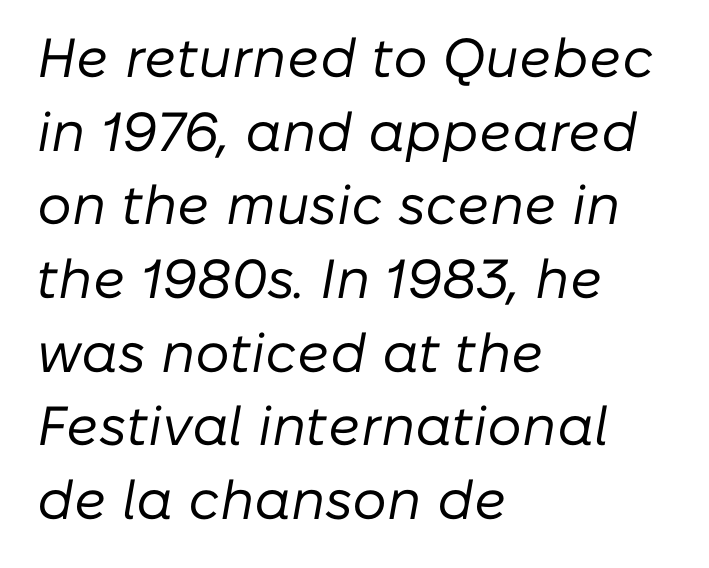
Q: Is the text bold? A: No.
Q: Is the text italic (slanted)? A: Yes, it leans right by about 10 degrees.
Q: Is the text underlined? A: No.
Q: How is the paragraph aligned? A: Left-aligned.
Q: Is the spacing between letters normal or unusually wide? A: Normal.
Q: Is the spacing between lines tight, normal or loose? A: Normal.
Q: Width (condensed, normal, or wide)? A: Normal.
Q: Stroke contrast? A: Low.
Q: x-height? A: Medium.
Q: Monospaced? A: No.
